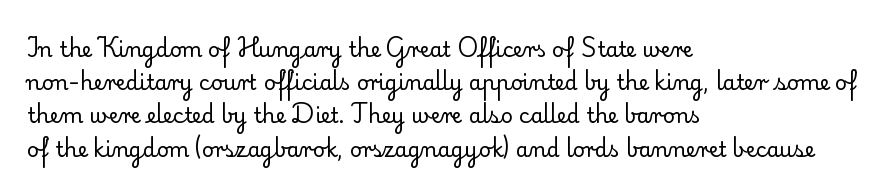
The face looks like a standard text weight, possibly lighter. Short and long lines alike share a common starting point at left. Vertically, the passage feels balanced, rows spaced as you'd expect. A bare baseline throughout the passage. Here the glyphs are tracked normally, forming tight word shapes.
